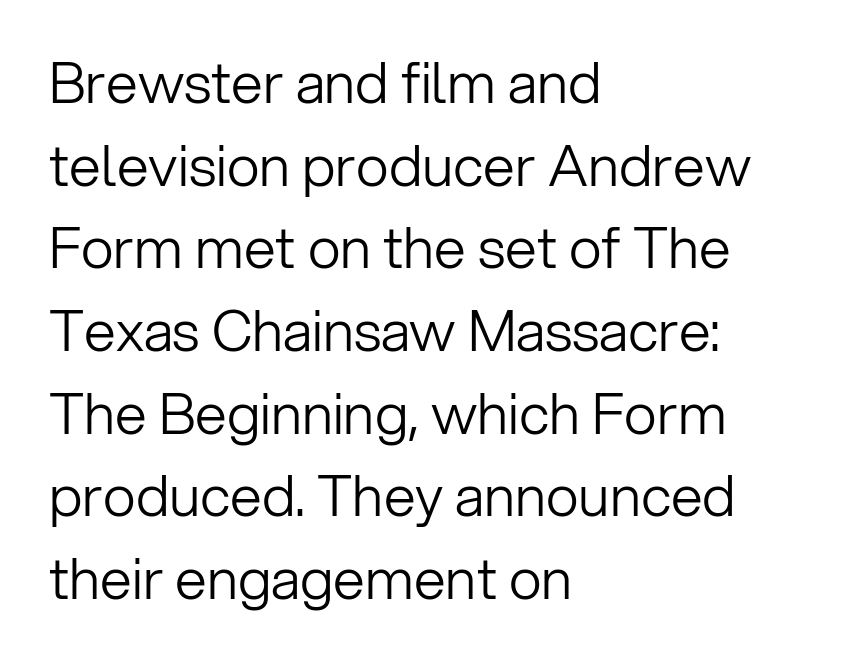
{"serif": "no", "italic": "no", "bold": "no", "weight": "light", "width": "normal", "stroke_contrast": "low", "x_height": "medium", "monospaced": "no", "underline": "no", "align": "left", "line_spacing": "normal", "line_spacing_ratio": 1.45, "letter_spacing": "normal", "letter_spacing_em": 0.0, "glyph_px": 57}
